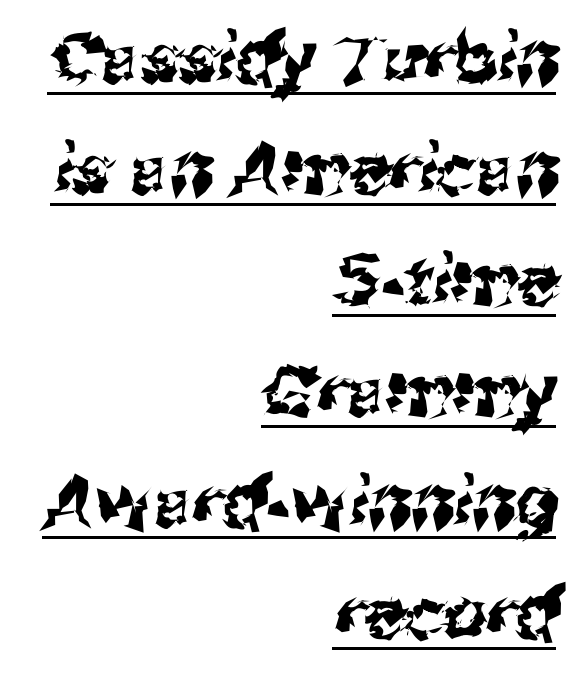
{"serif": "no", "width": "normal", "stroke_contrast": "medium", "x_height": "medium", "monospaced": "no", "underline": "yes", "align": "right", "line_spacing": "normal", "line_spacing_ratio": 1.61, "letter_spacing": "normal", "letter_spacing_em": 0.0, "glyph_px": 69}
